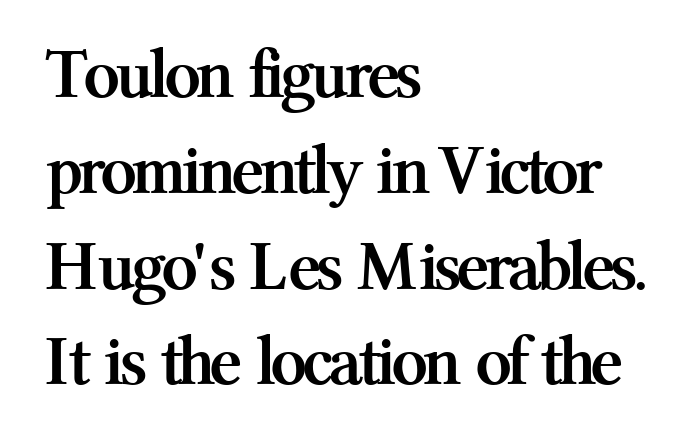
Q: Is the text bold? A: Yes.
Q: Is the text italic (slanted)? A: No, it is upright.
Q: Is the typeface a serif or a sans-serif typeface? A: Serif.
Q: Is the text underlined? A: No.
Q: How is the paragraph aligned? A: Left-aligned.
Q: Is the spacing between letters normal or unusually wide? A: Normal.
Q: Is the spacing between lines tight, normal or loose? A: Normal.
Q: Width (condensed, normal, or wide)? A: Normal.
Q: Stroke contrast? A: Medium.
Q: x-height? A: Medium.
Q: Monospaced? A: No.
